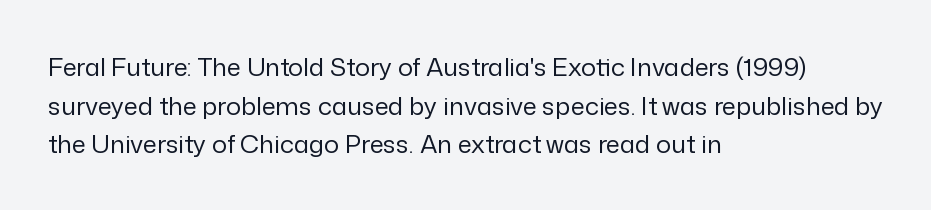
{"italic": "no", "bold": "no", "underline": "no", "align": "left", "line_spacing": "normal", "line_spacing_ratio": 1.55, "letter_spacing": "normal", "letter_spacing_em": 0.0, "glyph_px": 25}
